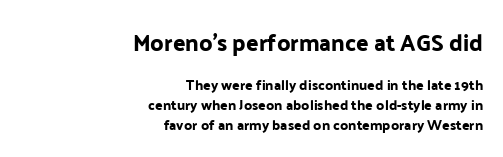
Ordinary non-slanted type is in use. These two chunks differ in scale, with the top chunk taking the larger measure. Lines of text with bare space underneath. The compositor pushed each line to the right boundary.
